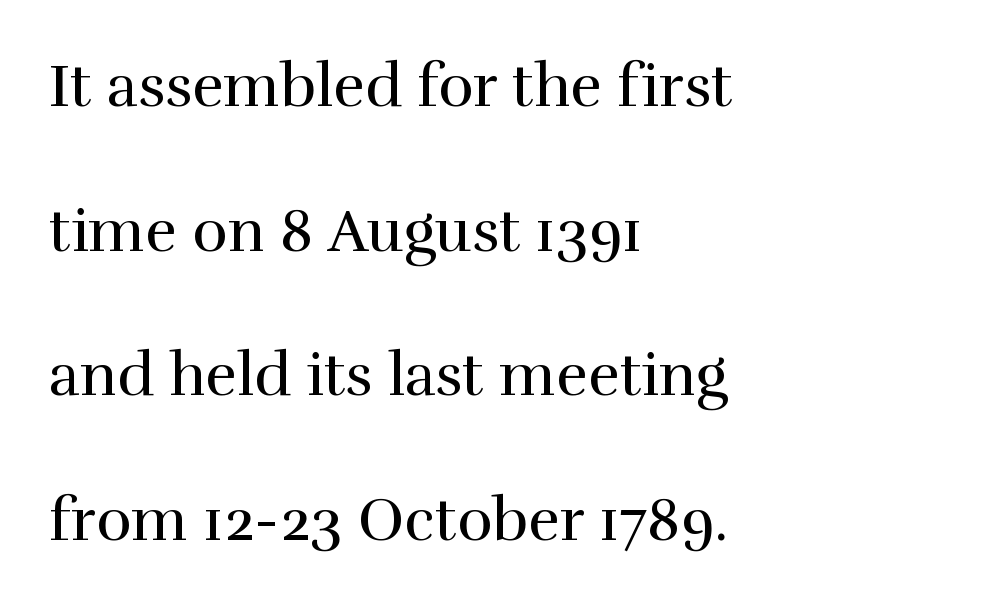
{"serif": "yes", "italic": "no", "bold": "no", "weight": "regular", "width": "normal", "x_height": "medium", "monospaced": "no", "underline": "no", "align": "left", "line_spacing": "loose", "line_spacing_ratio": 2.41, "letter_spacing": "normal", "letter_spacing_em": 0.0, "glyph_px": 60}
